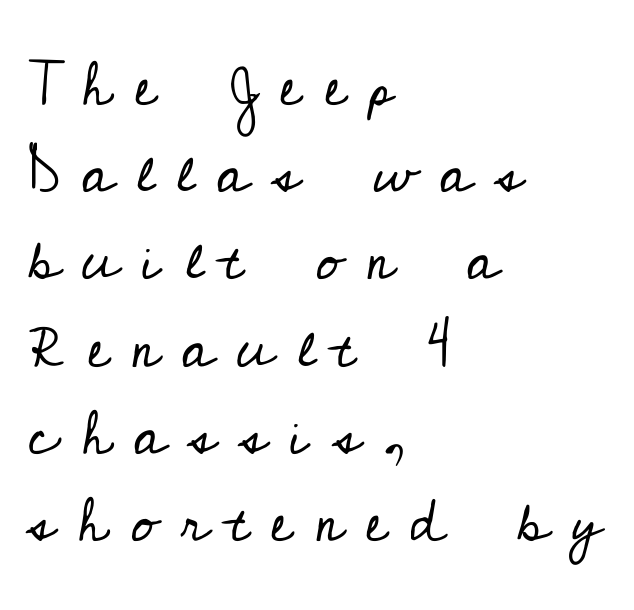
Students, observe: this is what conventionally led text looks like. Inter-character spacing is expanded well beyond the font's built-in metrics. Underlining? Definitely not there.
